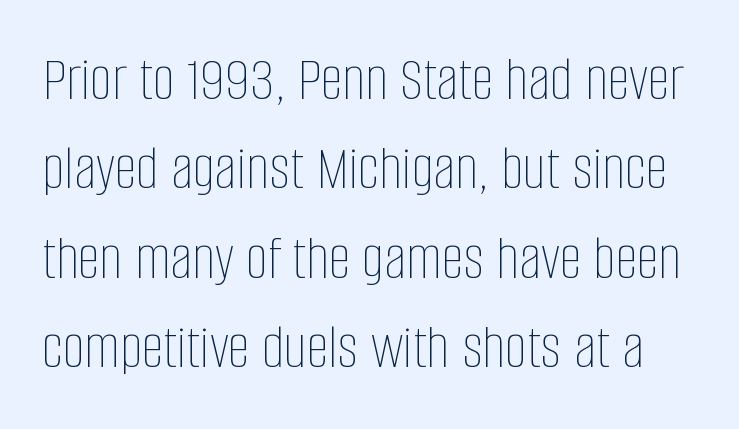
Q: Is the text bold? A: No.
Q: Is the text italic (slanted)? A: No, it is upright.
Q: Is the text underlined? A: No.
Q: Is the spacing between letters normal or unusually wide? A: Normal.
Q: Is the spacing between lines tight, normal or loose? A: Normal.
Q: Width (condensed, normal, or wide)? A: Condensed.
Q: Stroke contrast? A: Low.
Q: x-height? A: Large.
Q: Monospaced? A: No.
